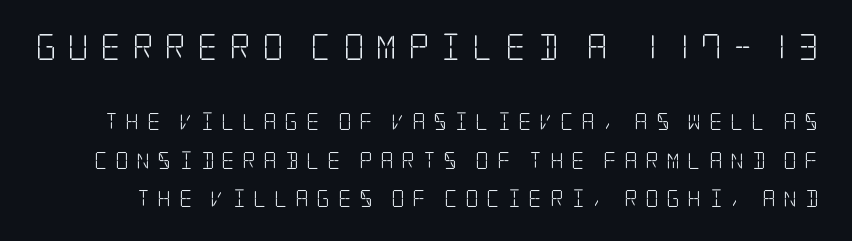
Q: Is the text bold? A: No.
Q: Is the text italic (slanted)? A: No, it is upright.
Q: Is the text underlined? A: No.
Q: Is the spacing between letters normal or unusually wide? A: Unusually wide.
Q: Is the spacing between lines tight, normal or loose? A: Loose.
Q: Which block of text is set in a larger size, the first (top) or the second (bottom)? A: The first (top) one.
